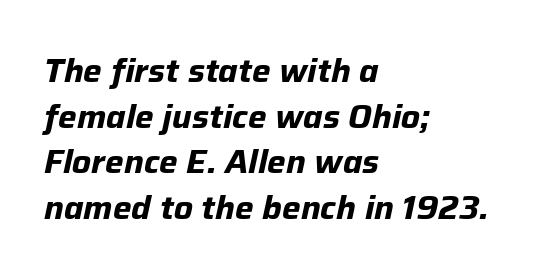
{"italic": "yes", "lean": "right", "slant_degrees": 12, "bold": "yes", "weight": "bold", "width": "normal", "stroke_contrast": "low", "x_height": "medium", "monospaced": "no", "underline": "no", "align": "left", "line_spacing": "normal", "line_spacing_ratio": 1.38, "letter_spacing": "normal", "letter_spacing_em": 0.0, "glyph_px": 33}
